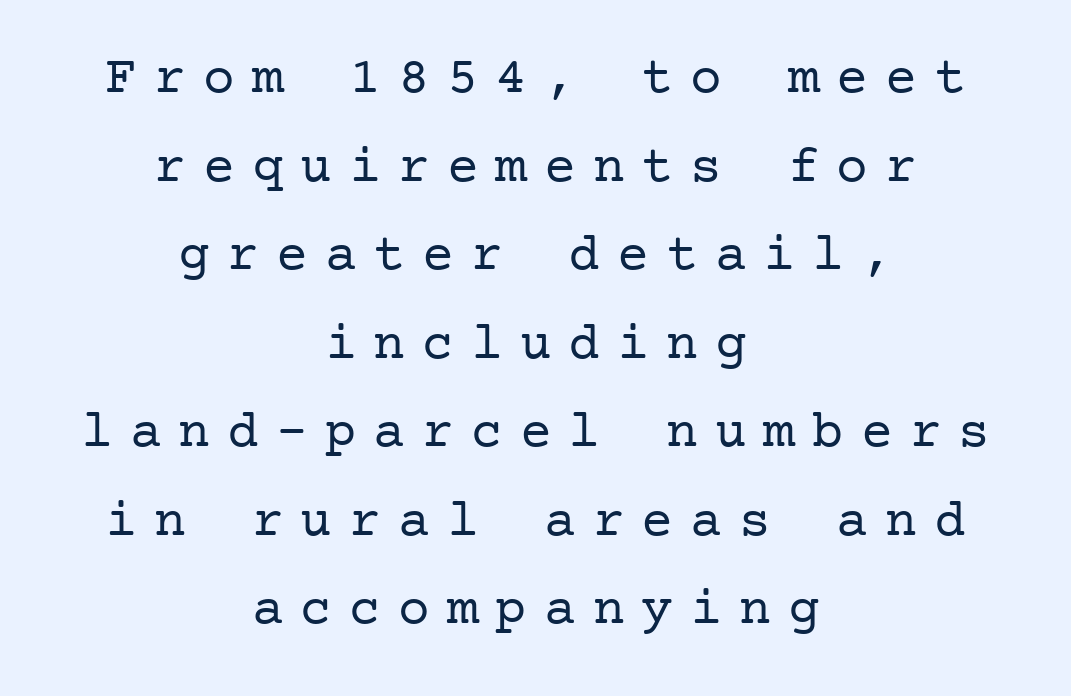
The image shows 53 px regular-weight serif type, upright; set centered, normal line spacing (1.67x), unusually wide letter spacing (+0.32 em), not underlined; low stroke contrast and a medium x-height.
